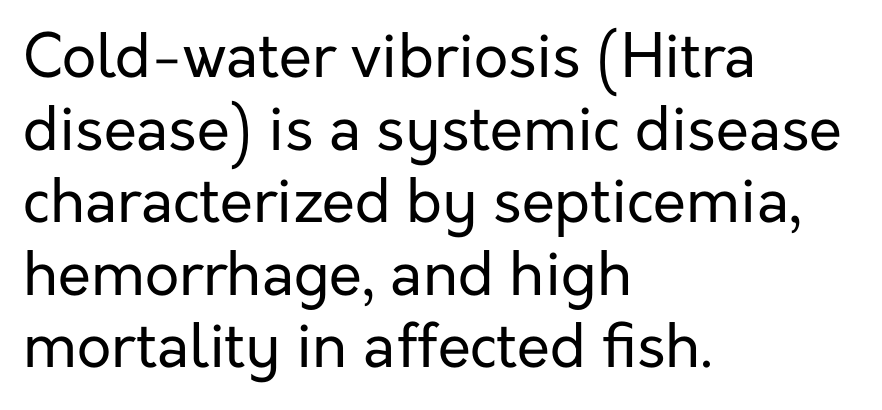
Compared with typical body copy, the letter spacing here is the same. Line starts are locked; line ends wander. The space directly below the letters is spotless. To sum up the face: it is a sans, with no serifs. Do the letters lean? They stand straight. Think standard paragraph weight, or any step lighter than that.
